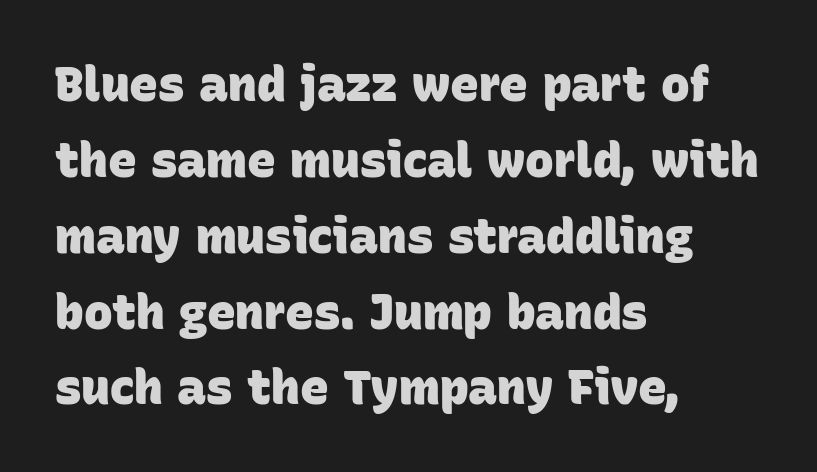
The image shows 48 px heavy sans-serif type; set left-aligned, normal line spacing (1.58x), normal letter spacing, not underlined; low stroke contrast and a large x-height.
